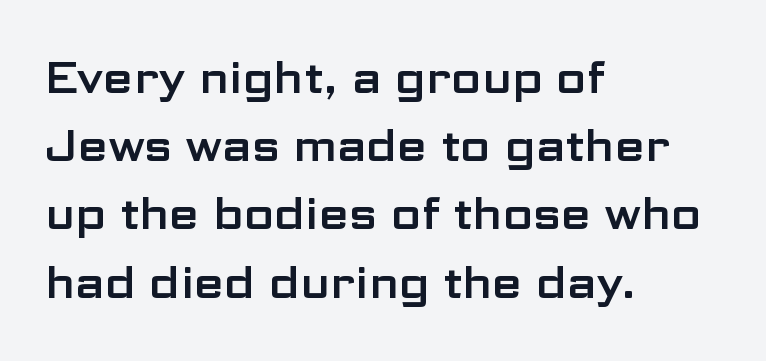
Q: Is the text italic (slanted)? A: No, it is upright.
Q: Is the typeface a serif or a sans-serif typeface? A: Sans-serif.
Q: Is the text underlined? A: No.
Q: How is the paragraph aligned? A: Left-aligned.
Q: Is the spacing between letters normal or unusually wide? A: Normal.
Q: Is the spacing between lines tight, normal or loose? A: Normal.
Q: Width (condensed, normal, or wide)? A: Wide.
Q: Stroke contrast? A: Low.
Q: x-height? A: Medium.
Q: Monospaced? A: No.
